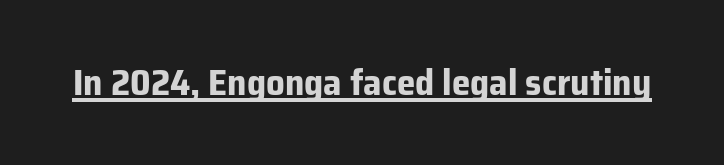
{"serif": "no", "italic": "no", "bold": "yes", "weight": "bold", "width": "normal", "stroke_contrast": "low", "x_height": "medium", "monospaced": "no", "underline": "yes", "letter_spacing": "normal", "letter_spacing_em": 0.0, "glyph_px": 37}
